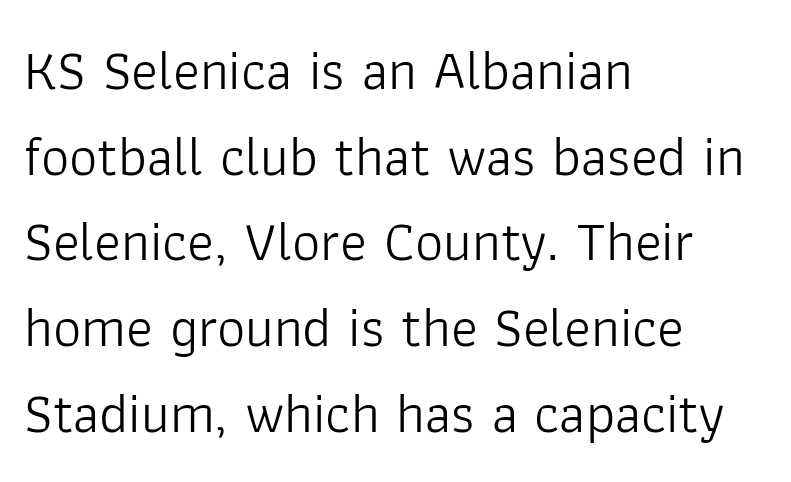
The image shows 56 px light sans-serif type, upright; set left-aligned, normal line spacing (1.53x), normal letter spacing, not underlined; low stroke contrast and a medium x-height.
